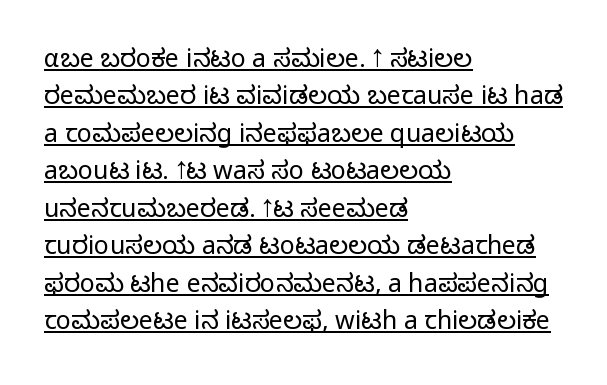
Q: Is the text bold? A: No.
Q: Is the text italic (slanted)? A: No, it is upright.
Q: Is the text underlined? A: Yes.
Q: How is the paragraph aligned? A: Left-aligned.
Q: Is the spacing between letters normal or unusually wide? A: Normal.
Q: Is the spacing between lines tight, normal or loose? A: Normal.
